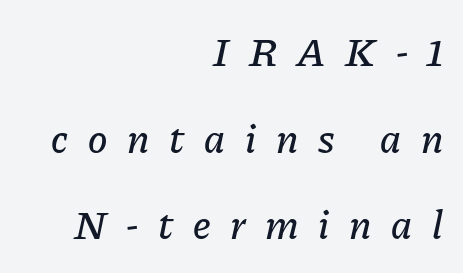
The whole block is typeset with a tilt. Each letter keeps its own natural width here, so spacing adapts to shape. Plain, unruled lines of type. Inter-character spacing is expanded well beyond the font's built-in metrics. Regarding leading, the lines here are spaced well apart. Notice how the passage keeps a crisp vertical edge on the right only.
